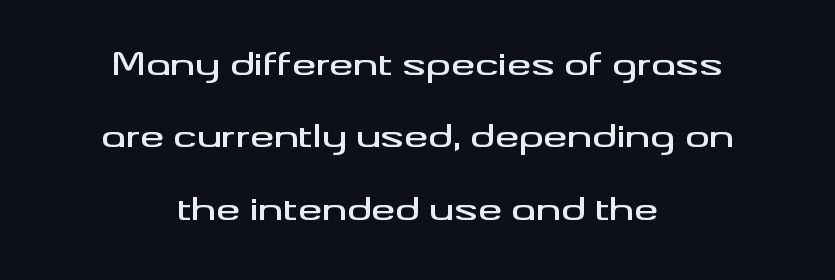
Unlike italic type, these characters show no tilt at all. Varying glyph widths throughout — classic text-font behaviour. The type family on display is of the sans-serif kind. Is the block centered? Yes — each line is placed symmetrically about the middle.
